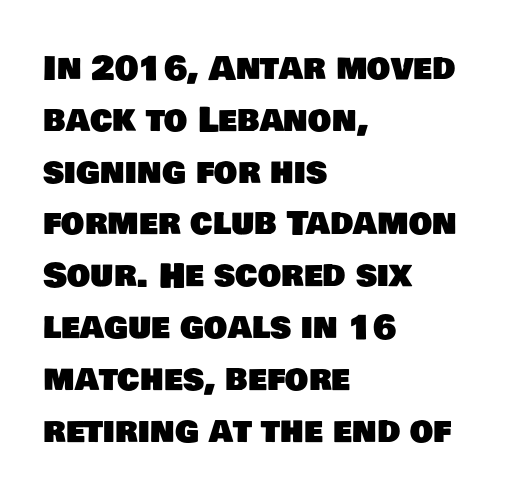
Between one letter and the next there's only the usual sliver of space. Stroke terminals: plain, sans-serif. One-word summary of the alignment: left. Note the varied advance widths — an 'i' is clearly narrower than an 'm'. Horizontal bands of white between lines are of average thickness. The baseline area is clear.
